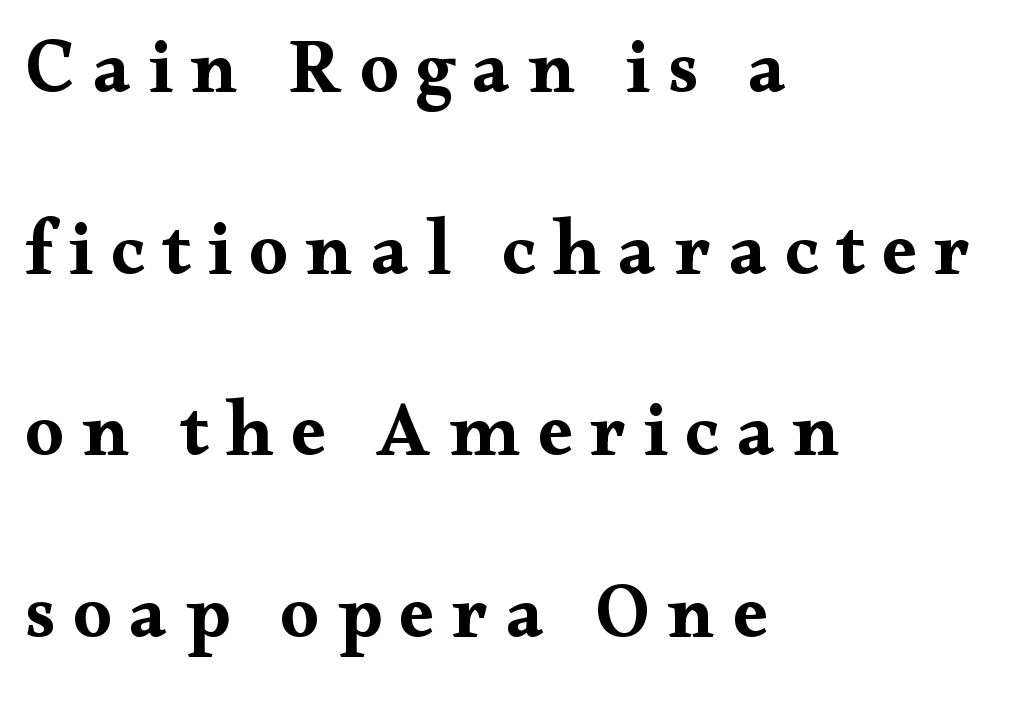
{"serif": "yes", "italic": "no", "bold": "yes", "weight": "bold", "width": "wide", "stroke_contrast": "medium", "x_height": "small", "monospaced": "no", "underline": "no", "align": "left", "line_spacing": "loose", "line_spacing_ratio": 2.36, "letter_spacing": "wide", "letter_spacing_em": 0.23, "glyph_px": 77}
